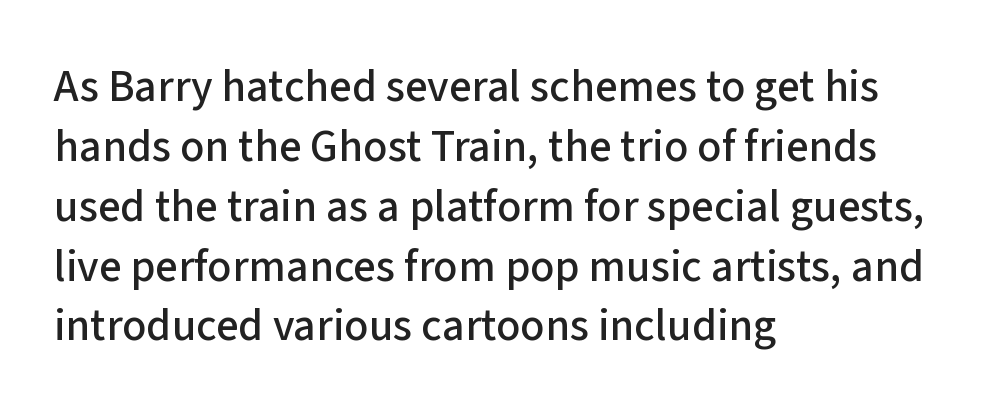
Q: Is the text italic (slanted)? A: No, it is upright.
Q: Is the typeface a serif or a sans-serif typeface? A: Sans-serif.
Q: Is the text underlined? A: No.
Q: How is the paragraph aligned? A: Left-aligned.
Q: Is the spacing between letters normal or unusually wide? A: Normal.
Q: Is the spacing between lines tight, normal or loose? A: Normal.
Q: Width (condensed, normal, or wide)? A: Normal.
Q: Stroke contrast? A: Low.
Q: x-height? A: Medium.
Q: Monospaced? A: No.
